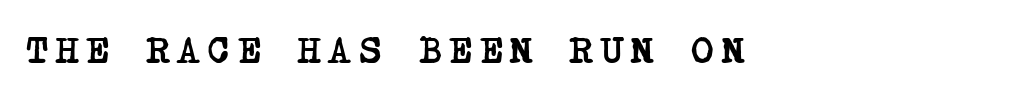
{"serif": "yes", "bold": "yes", "weight": "semibold", "width": "condensed", "stroke_contrast": "low", "x_height": "large", "underline": "no", "align": "left", "letter_spacing": "wide", "letter_spacing_em": 0.21, "glyph_px": 38}
